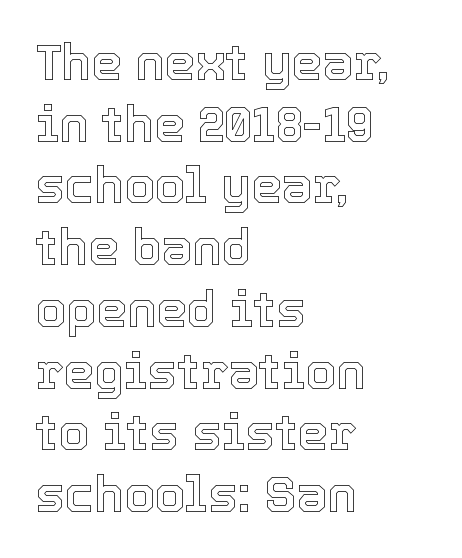
The image shows 49 px text type, upright; set left-aligned, normal line spacing (1.26x), normal letter spacing, not underlined; a medium x-height.
